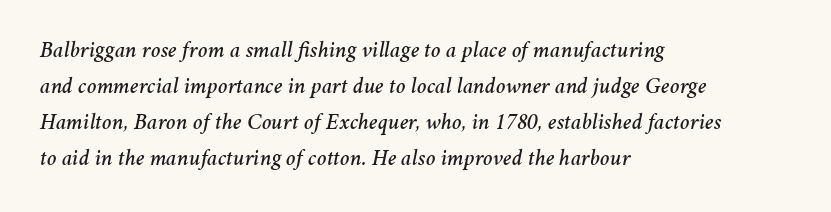
The image shows 23 px text type, italic (leaning right); set left-aligned, normal line spacing (1.56x), normal letter spacing, not underlined.
